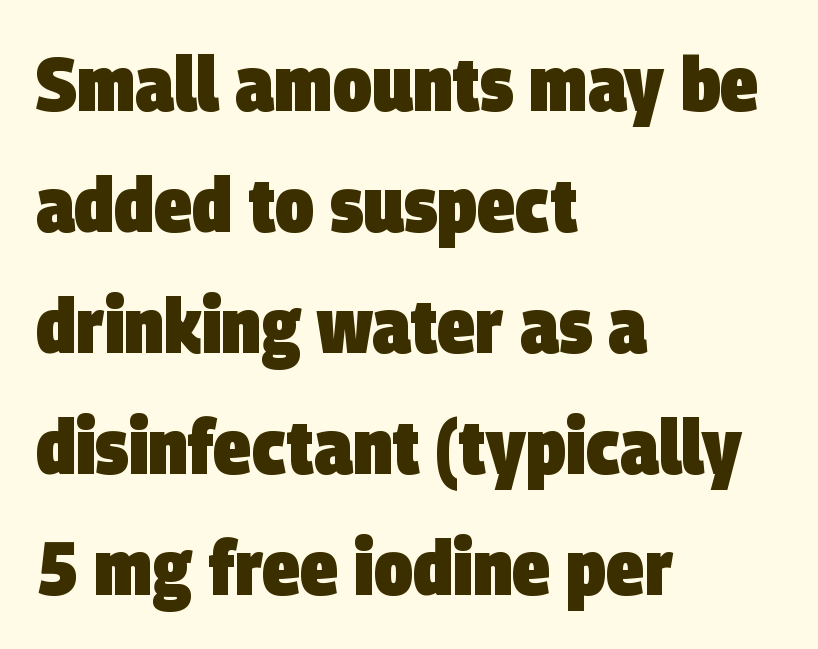
The designer went with a sans here, leaving each stem footless. A typesetter would call this leading conventional body-copy spacing. Horizontally, the lines are justified to the leading edge only. Underlining? Definitely not there.
